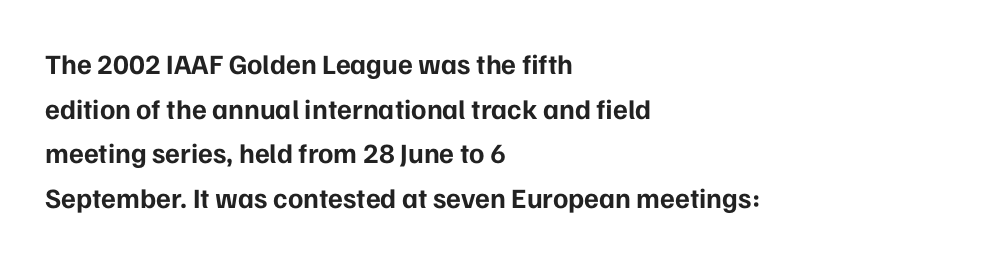
{"serif": "no", "italic": "no", "bold": "yes", "weight": "bold", "width": "normal", "stroke_contrast": "low", "x_height": "medium", "monospaced": "no", "underline": "no", "align": "left", "line_spacing": "normal", "line_spacing_ratio": 1.59, "letter_spacing": "normal", "letter_spacing_em": 0.0, "glyph_px": 28}
